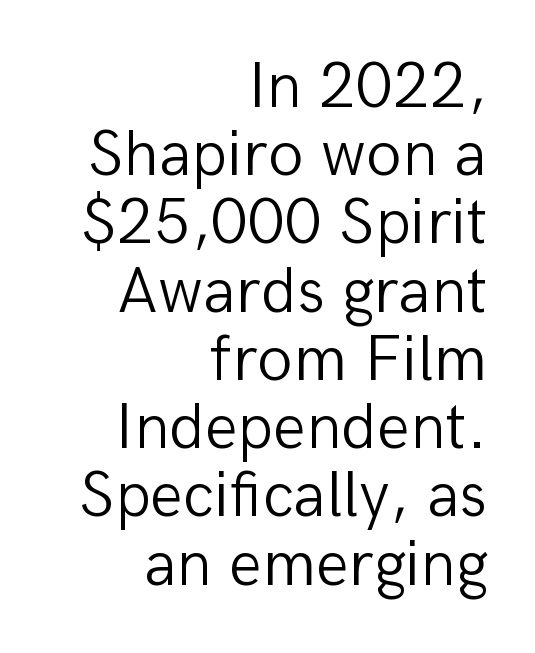
Has an underline been added? It has not. No heavy texture on the line: the type isn't bold. Caption: standard tracking, unaltered. Stroke terminals: plain, sans-serif. A flush-right, rag-left setting is used for this passage.
